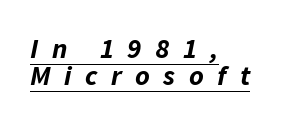
Horizontal alignment here is leftward, the default for most running prose. Underlining? Definitely there. Strokes here are thick enough to call this a true bold. Each new line begins almost immediately beneath the previous one. The rendering uses natural spacing where letterforms have individual widths. Caption: expanded tracking, letters set apart.
